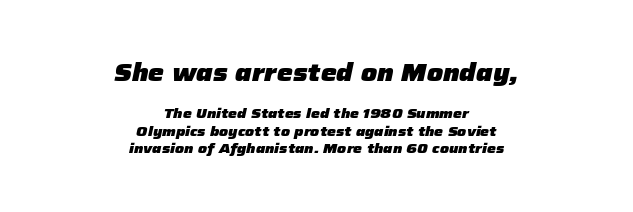
Any mark beneath the type? The region is blank. Caption: multi-line text, centered on the measure. What stands out about the letter spacing? Nothing — it is the standard amount. As a designer I'd log this as weight 700, bold.
